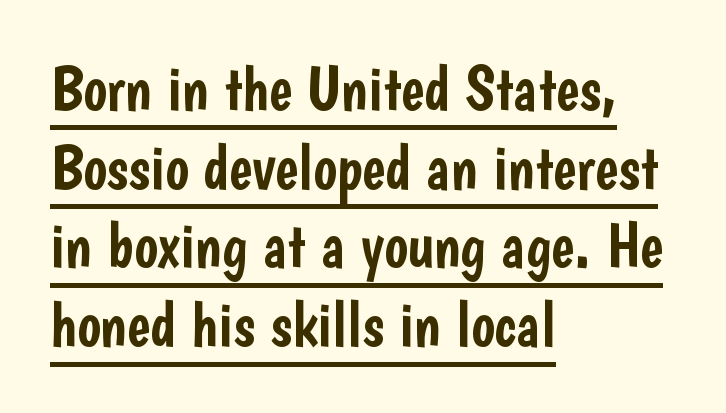
{"serif": "no", "italic": "no", "width": "condensed", "stroke_contrast": "low", "x_height": "medium", "monospaced": "no", "underline": "yes", "align": "left", "line_spacing": "normal", "line_spacing_ratio": 1.25, "letter_spacing": "normal", "letter_spacing_em": 0.0, "glyph_px": 63}
